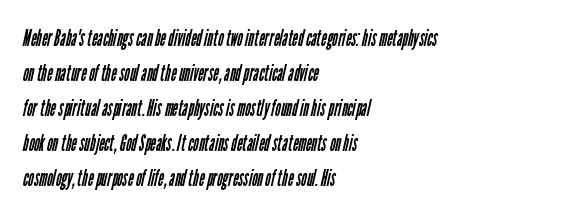
{"bold": "no", "underline": "no", "align": "left", "line_spacing": "normal", "line_spacing_ratio": 1.46, "letter_spacing": "normal", "letter_spacing_em": 0.0, "glyph_px": 24}
